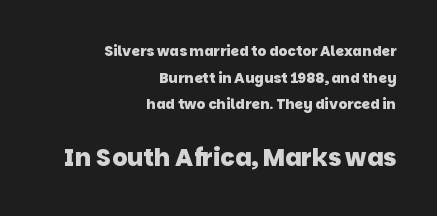
The image shows 24 px bold type; set right-aligned, loose line spacing (1.9x), normal letter spacing, not underlined; the second (bottom) block is 1.71x larger.
